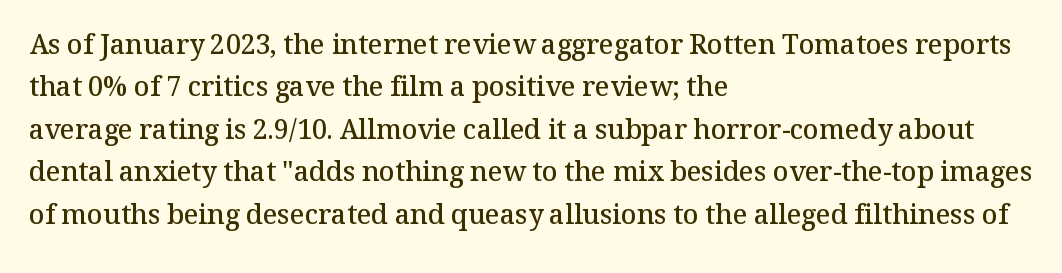
Caption: multi-line text, flush left, ragged right. Compared with typical body copy, the letter spacing here is the same. In terms of leading, this rendering sits right in the middle. Underlining? Definitely not there. How heavy is the stroke? Medium-heavy — a semibold, shy of bold. Style check: upright.
